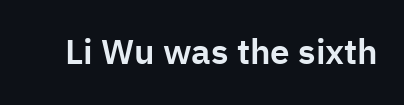
The words here are not underlined. Posture: upright roman. Each letter's strokes conclude bluntly, with no projecting serifs. Spacing between characters is what you'd get straight out of the box.
